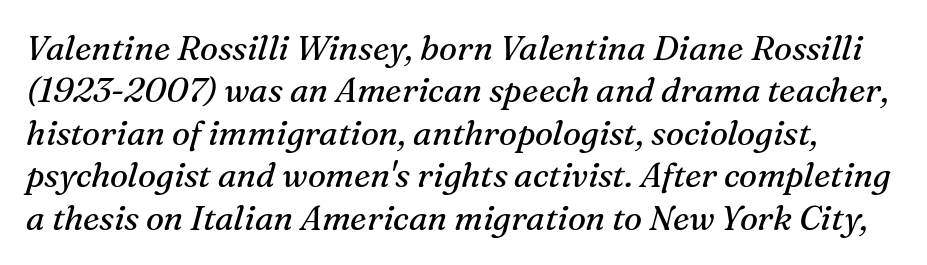
Q: Is the text bold? A: No.
Q: Is the text italic (slanted)? A: Yes, it leans right by about 16 degrees.
Q: Is the typeface a serif or a sans-serif typeface? A: Serif.
Q: Is the text underlined? A: No.
Q: Is the spacing between letters normal or unusually wide? A: Normal.
Q: Is the spacing between lines tight, normal or loose? A: Normal.
Q: Width (condensed, normal, or wide)? A: Normal.
Q: Stroke contrast? A: Medium.
Q: x-height? A: Medium.
Q: Monospaced? A: No.
